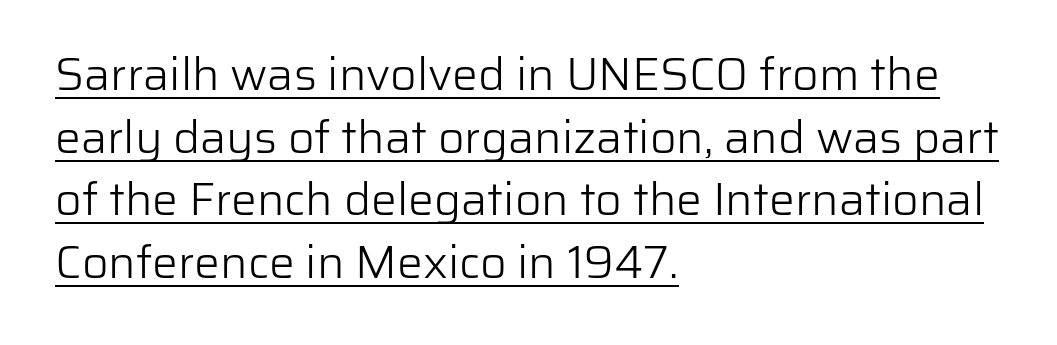
Q: Is the text bold? A: No.
Q: Is the text italic (slanted)? A: No, it is upright.
Q: Is the typeface a serif or a sans-serif typeface? A: Sans-serif.
Q: Is the text underlined? A: Yes.
Q: How is the paragraph aligned? A: Left-aligned.
Q: Is the spacing between letters normal or unusually wide? A: Normal.
Q: Is the spacing between lines tight, normal or loose? A: Normal.
Q: Width (condensed, normal, or wide)? A: Normal.
Q: Stroke contrast? A: Low.
Q: x-height? A: Medium.
Q: Monospaced? A: No.
